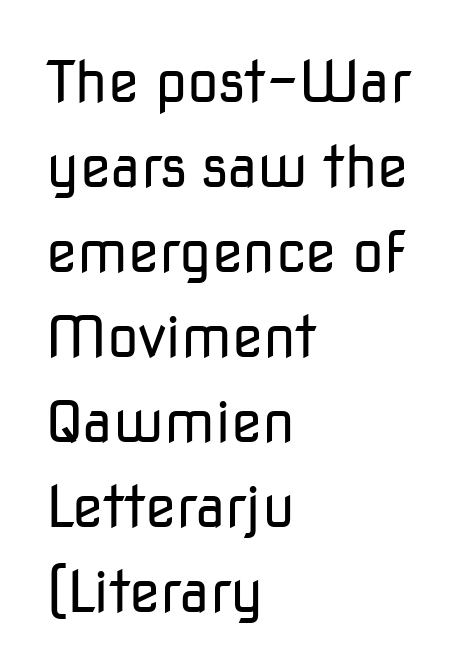
{"serif": "no", "italic": "no", "bold": "no", "weight": "regular", "width": "normal", "stroke_contrast": "low", "x_height": "medium", "monospaced": "no", "underline": "no", "align": "left", "line_spacing": "normal", "line_spacing_ratio": 1.49, "letter_spacing": "normal", "letter_spacing_em": 0.0, "glyph_px": 57}
